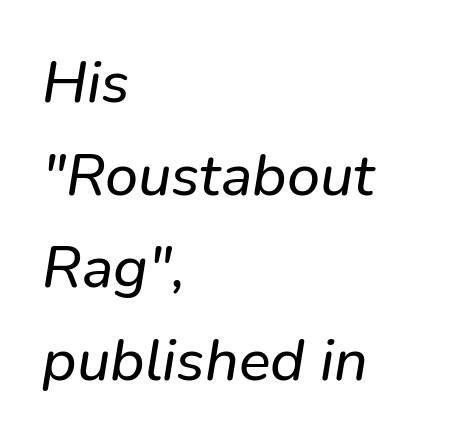
Q: Is the typeface a serif or a sans-serif typeface? A: Sans-serif.
Q: Is the text underlined? A: No.
Q: How is the paragraph aligned? A: Left-aligned.
Q: Is the spacing between letters normal or unusually wide? A: Normal.
Q: Is the spacing between lines tight, normal or loose? A: Normal.
Q: Width (condensed, normal, or wide)? A: Normal.
Q: Stroke contrast? A: Low.
Q: x-height? A: Medium.
Q: Monospaced? A: No.
